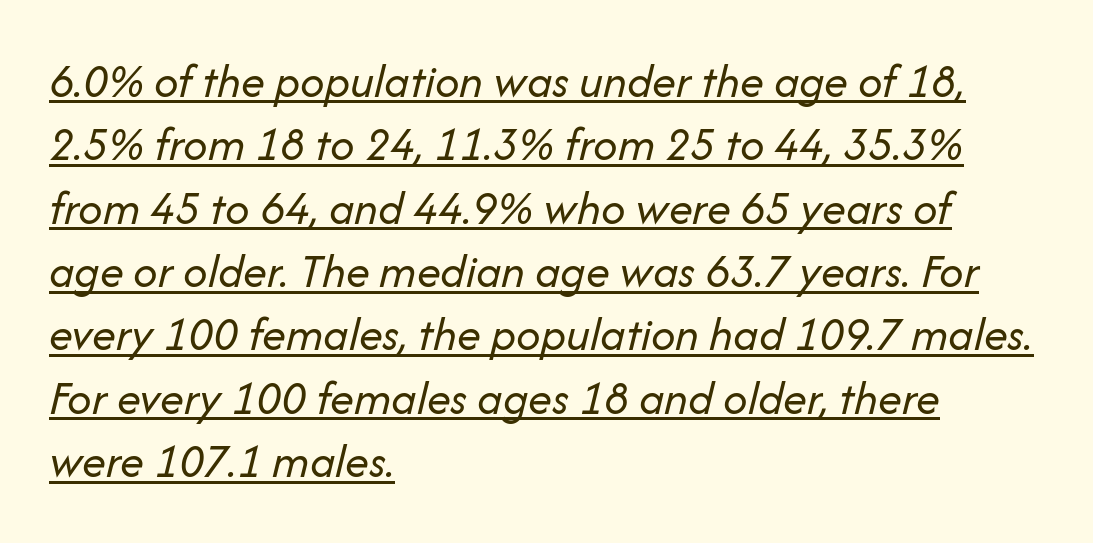
The image shows 48 px regular-weight type, italic (leaning right); set left-aligned, normal line spacing (1.32x), normal letter spacing, underlined; low stroke contrast and a medium x-height.
